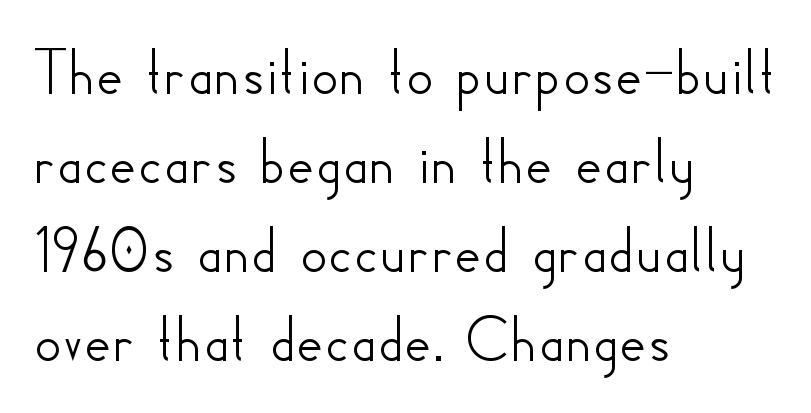
{"serif": "no", "italic": "no", "width": "normal", "stroke_contrast": "low", "x_height": "small", "monospaced": "no", "underline": "no", "align": "left", "line_spacing": "normal", "line_spacing_ratio": 1.33, "letter_spacing": "normal", "letter_spacing_em": 0.0, "glyph_px": 67}
